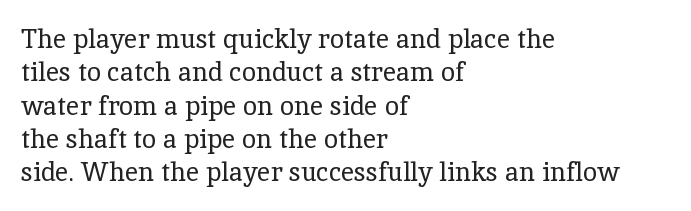
Compared with typical paragraphs, the rows here are spaced about the same. The letters stand straight up with perfectly vertical stems. Short and long lines alike share a common starting point at left. Is the stroke heavy? The answer is a plain regular-or-lighter. In terms of letterspacing, this is plain default setting. Just letters on the line, the space beneath them empty.
